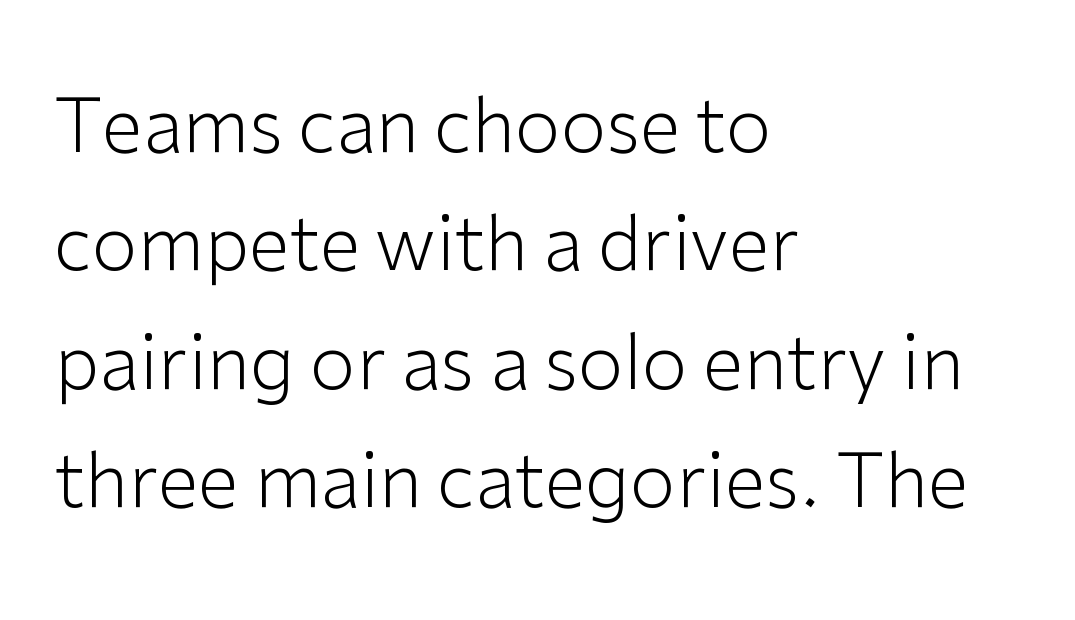
A sans-serif font was chosen for this passage. Note the varied advance widths — an 'i' is clearly narrower than an 'm'. You can tell it's not italic because the verticals are truly vertical. Quick note: interline space is typical. This is not heavy type; no bold has been used. A bare baseline throughout the passage.
